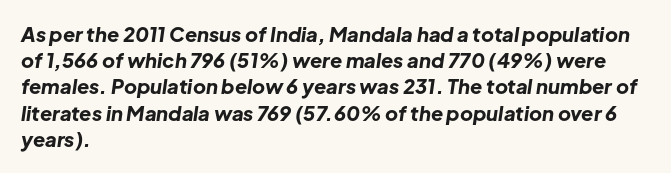
The rendering uses a moderate line-height, typical for paragraphs. The face used here is rendered with its standard letterfit. Beneath every word, the page is bare. The passage shown is emphatically bold. An italicized treatment has been applied to the whole sample. Teacher's note: observe the even left margin — that is flush-left alignment.
